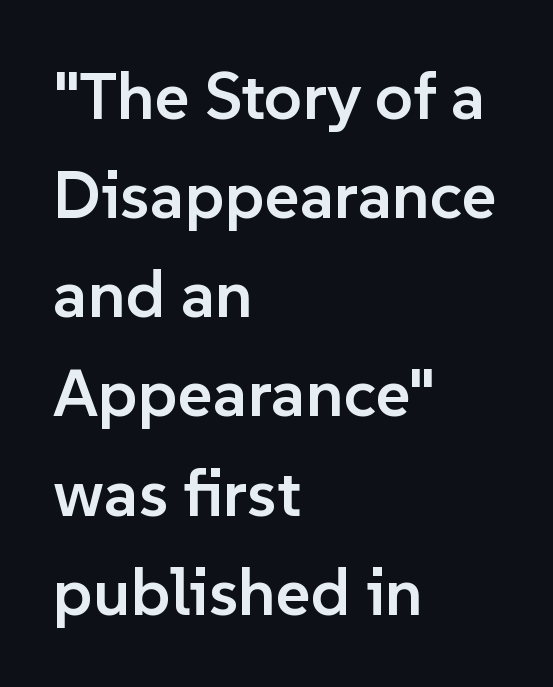
{"serif": "no", "italic": "no", "bold": "semi", "weight": "semibold", "width": "normal", "stroke_contrast": "low", "x_height": "medium", "monospaced": "no", "underline": "no", "align": "left", "line_spacing": "normal", "line_spacing_ratio": 1.48, "letter_spacing": "normal", "letter_spacing_em": 0.0, "glyph_px": 67}
